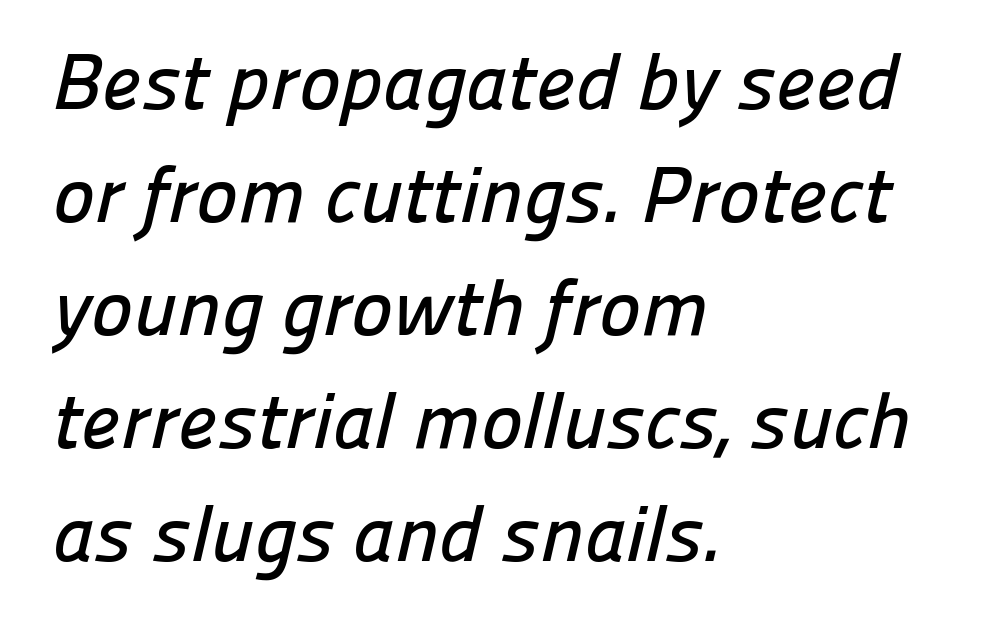
{"serif": "no", "width": "normal", "stroke_contrast": "low", "x_height": "medium", "monospaced": "no", "underline": "no", "align": "left", "line_spacing": "normal", "line_spacing_ratio": 1.43, "letter_spacing": "normal", "letter_spacing_em": 0.0, "glyph_px": 79}
